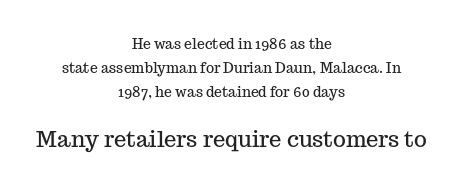
The image shows 22 px text type, upright; set centered, line spacing 1.72x, normal letter spacing, not underlined; the second (bottom) block is 1.57x larger.
